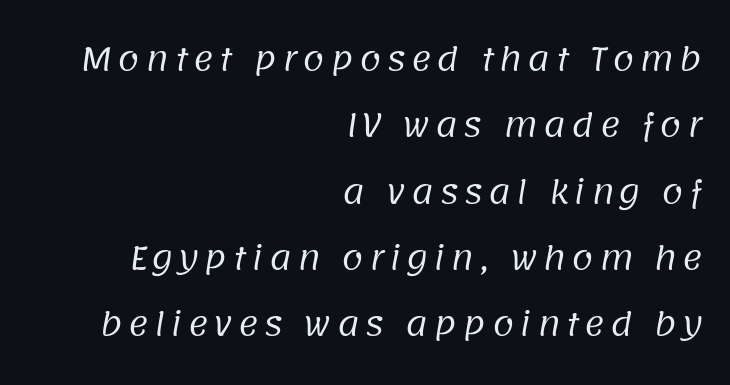
Q: Is the text bold? A: No.
Q: Is the typeface a serif or a sans-serif typeface? A: Sans-serif.
Q: Is the text underlined? A: No.
Q: How is the paragraph aligned? A: Right-aligned.
Q: Is the spacing between lines tight, normal or loose? A: Loose.
Q: Width (condensed, normal, or wide)? A: Normal.
Q: Stroke contrast? A: Low.
Q: x-height? A: Large.
Q: Monospaced? A: No.
